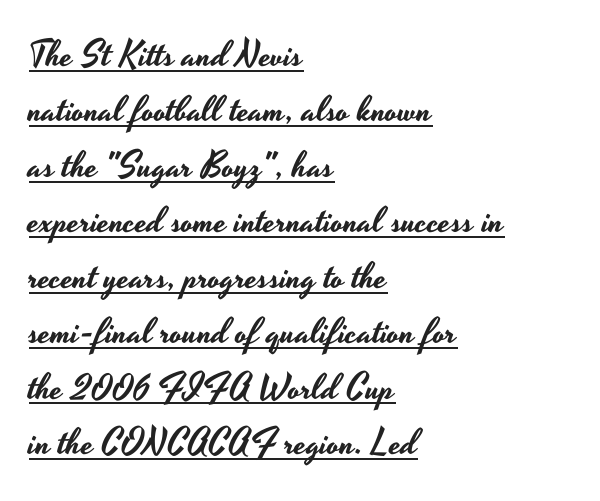
Nobody touched the tracking dial on this one. Note: no serifs on the glyphs. This sample has the flowing, uneven cadence of proportional lettering.
